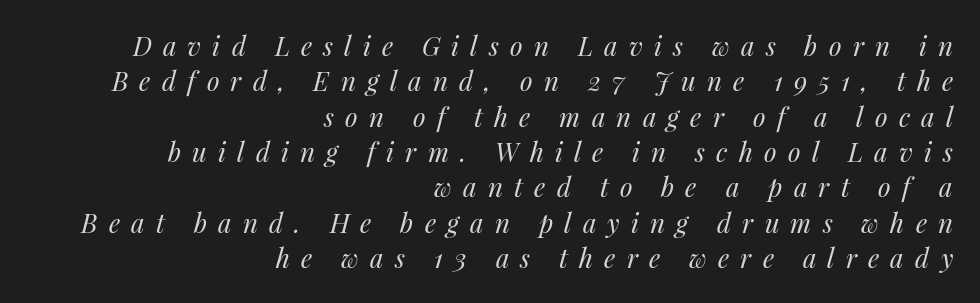
{"italic": "yes", "lean": "right", "slant_degrees": 14, "bold": "no", "underline": "no", "align": "right", "line_spacing": "normal", "line_spacing_ratio": 1.36, "letter_spacing": "wide", "letter_spacing_em": 0.43, "glyph_px": 26}
